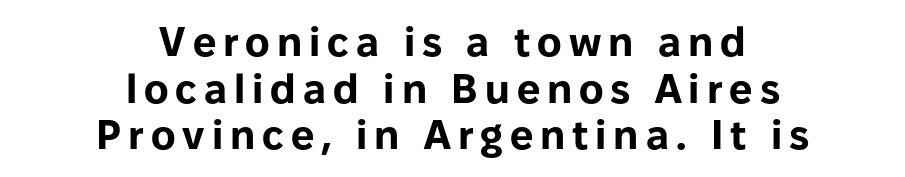
{"serif": "no", "italic": "no", "bold": "yes", "weight": "bold", "width": "normal", "stroke_contrast": "low", "x_height": "medium", "monospaced": "no", "underline": "no", "align": "center", "line_spacing": "tight", "line_spacing_ratio": 1.14, "glyph_px": 41}
